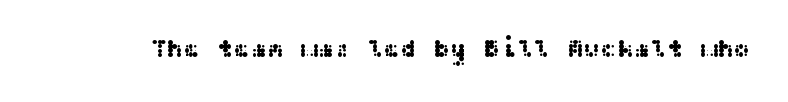
{"italic": "no", "underline": "no", "letter_spacing": "normal", "letter_spacing_em": 0.0, "glyph_px": 25}
